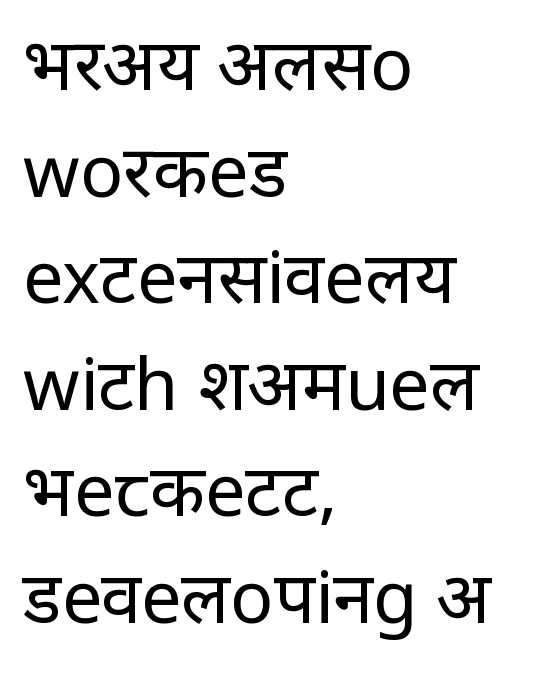
The image shows 72 px regular-weight sans-serif type, upright; set left-aligned, normal line spacing (1.48x), normal letter spacing, not underlined; low stroke contrast and a large x-height.
